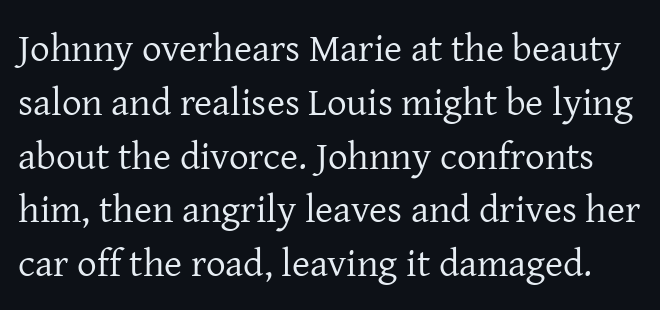
Q: Is the text bold? A: No.
Q: Is the text italic (slanted)? A: No, it is upright.
Q: Is the typeface a serif or a sans-serif typeface? A: Serif.
Q: Is the text underlined? A: No.
Q: Is the spacing between letters normal or unusually wide? A: Normal.
Q: Is the spacing between lines tight, normal or loose? A: Normal.
Q: Width (condensed, normal, or wide)? A: Normal.
Q: Stroke contrast? A: Low.
Q: x-height? A: Medium.
Q: Monospaced? A: No.
